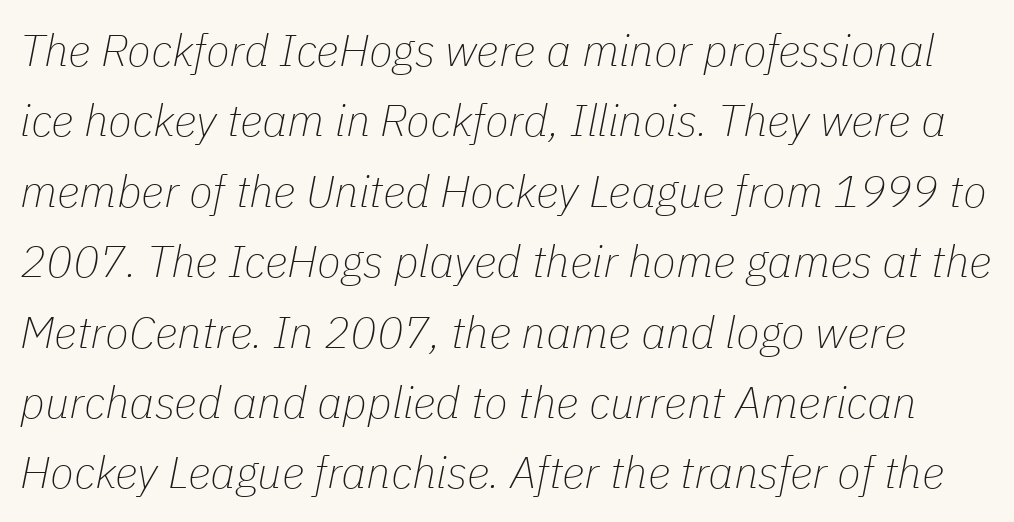
{"italic": "yes", "lean": "right", "slant_degrees": 11, "bold": "no", "weight": "thin", "width": "normal", "stroke_contrast": "low", "x_height": "medium", "monospaced": "no", "underline": "no", "line_spacing": "normal", "line_spacing_ratio": 1.6, "letter_spacing": "normal", "letter_spacing_em": 0.0, "glyph_px": 44}
